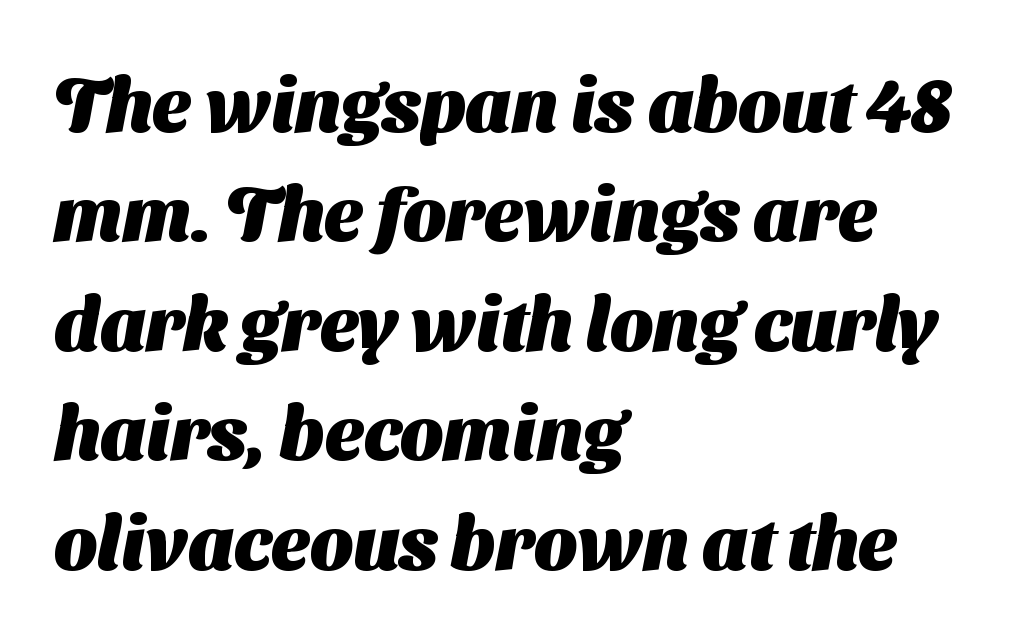
Typeset ragged right — the left edge is the straight one. The letters sit at their default tracking, neither squeezed nor spread. These lines are composed in type without serifs. Character widths vary here, with narrow letters taking less room than wide ones.
